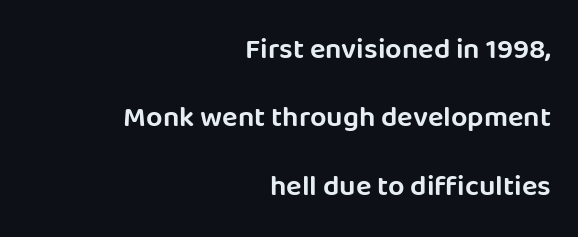
{"serif": "no", "italic": "no", "width": "normal", "stroke_contrast": "low", "x_height": "large", "monospaced": "no", "underline": "no", "align": "right", "line_spacing": "loose", "line_spacing_ratio": 2.36, "letter_spacing": "normal", "letter_spacing_em": 0.0, "glyph_px": 29}
